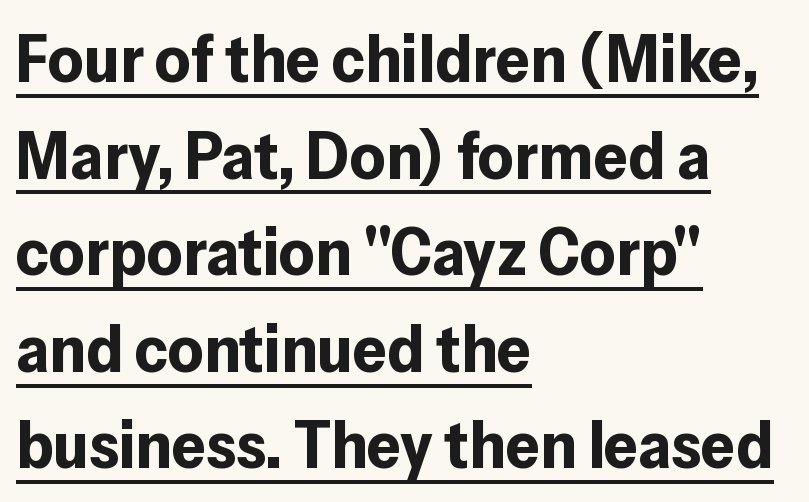
Look at the bottom of the vertical strokes: they stop flat, with no serifs. Decoration check: the copy is underlined. This sample has the flowing, uneven cadence of proportional lettering. The type is set solid horizontally, with unmodified tracking.
